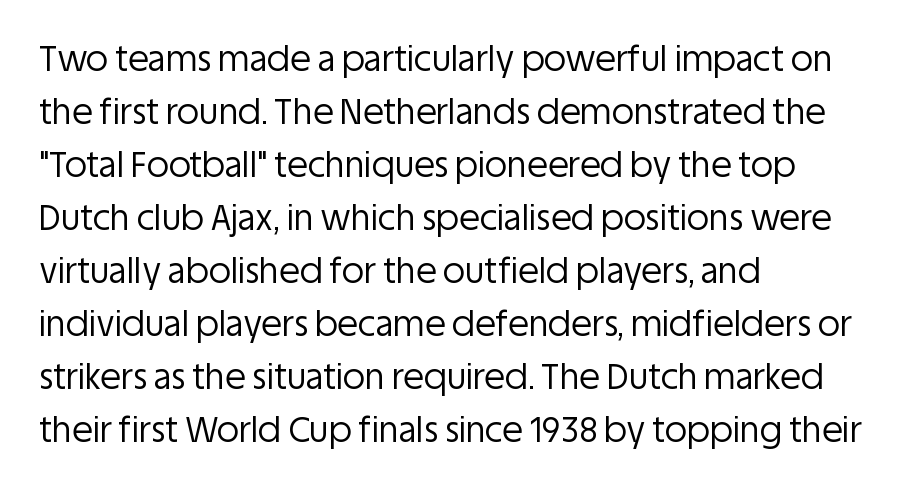
The image shows 34 px regular-weight sans-serif type, upright; set left-aligned, normal line spacing (1.56x), normal letter spacing, not underlined; low stroke contrast and a large x-height.
